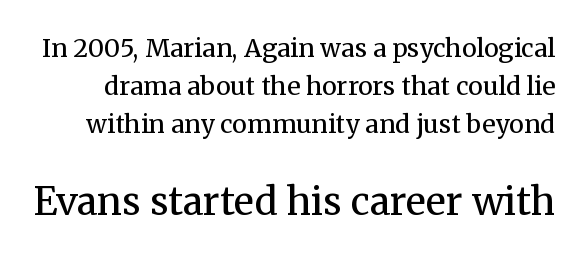
The image shows 38 px regular-weight serif type, upright; set normal line spacing (1.53x), normal letter spacing, not underlined; the second (bottom) block is 1.52x larger; medium stroke contrast and a medium x-height.
